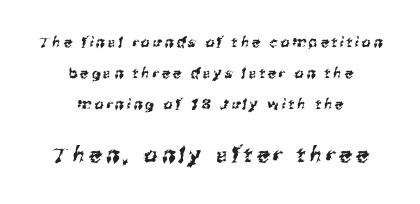
If you measured baseline to baseline, you'd find a long distance. Bigger letters appear in the bottom chunk; the top chunk is reduced. Underline: absent. In terms of letterspacing, this is a distinctly airy, spread setting. Horizontally, the lines are justified to the midpoint only.
